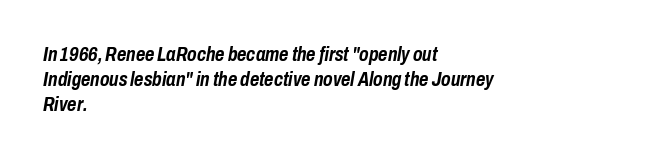
Inter-character spacing is left at the font's built-in metrics. The typesetting leans heavy: a genuine bold. The whole block is typeset with a tilt. Unmarked baselines from the first word to the last.
